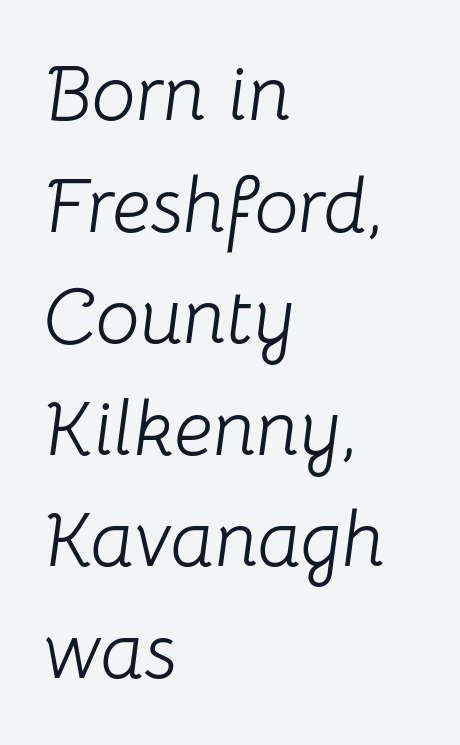
The passage is arranged the way most books set body copy — flush left. The whole block is typeset with a tilt. Default kerning and tracking; the words read as compact shapes. Has an underline been added? It has not.
